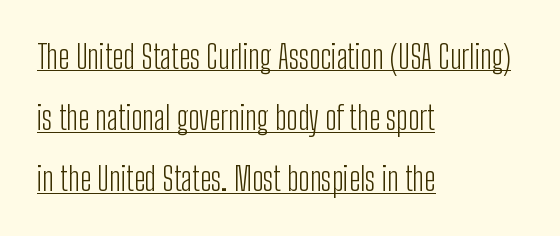
Q: Is the text bold? A: No.
Q: Is the text italic (slanted)? A: No, it is upright.
Q: Is the typeface a serif or a sans-serif typeface? A: Sans-serif.
Q: Is the text underlined? A: Yes.
Q: How is the paragraph aligned? A: Left-aligned.
Q: Is the spacing between letters normal or unusually wide? A: Normal.
Q: Is the spacing between lines tight, normal or loose? A: Loose.
Q: Width (condensed, normal, or wide)? A: Condensed.
Q: Stroke contrast? A: Low.
Q: x-height? A: Medium.
Q: Monospaced? A: No.
